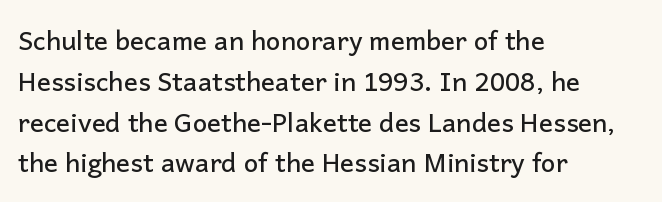
The space between consecutive lines is moderate. This sample uses plain, unmodified letter spacing. Layout note: lines flush left. No italicization has been applied; the sample stays upright. The passage shown is not underscored anywhere.
